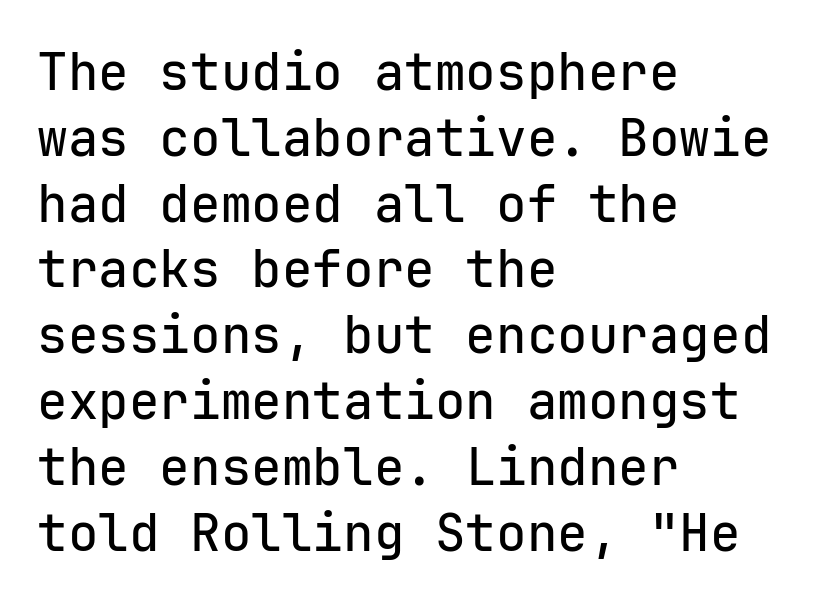
{"serif": "no", "italic": "no", "width": "normal", "stroke_contrast": "low", "x_height": "medium", "monospaced": "yes", "underline": "no", "align": "left", "line_spacing": "normal", "line_spacing_ratio": 1.29, "letter_spacing": "normal", "letter_spacing_em": 0.0, "glyph_px": 51}
